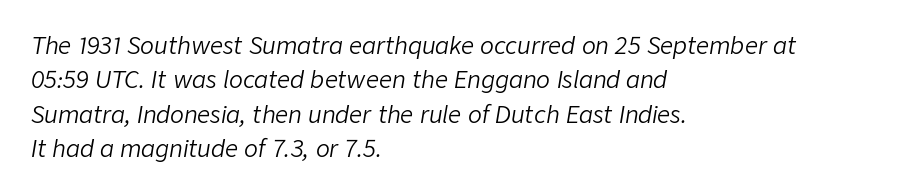
The image shows 23 px text type, italic (leaning right); set left-aligned, normal line spacing (1.5x), normal letter spacing, not underlined.
